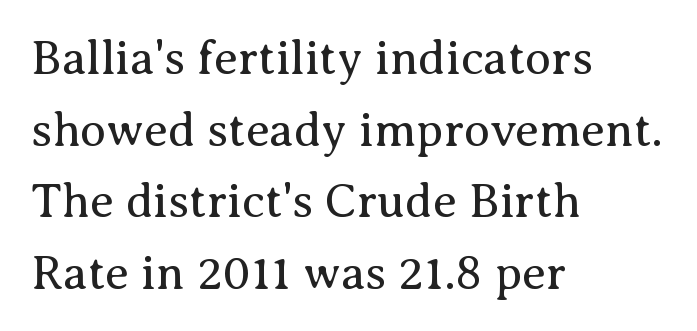
{"serif": "yes", "italic": "no", "bold": "no", "weight": "regular", "width": "normal", "stroke_contrast": "medium", "x_height": "medium", "monospaced": "no", "underline": "no", "align": "left", "line_spacing": "normal", "line_spacing_ratio": 1.49, "letter_spacing": "normal", "letter_spacing_em": 0.0, "glyph_px": 48}
